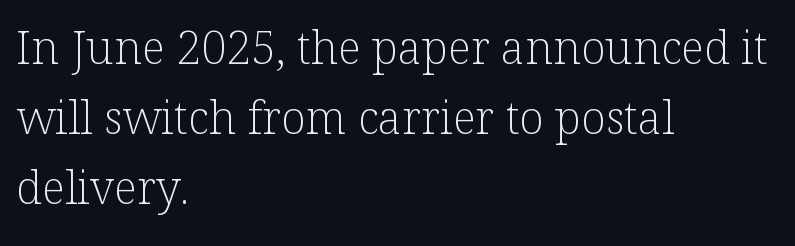
{"serif": "yes", "italic": "no", "bold": "no", "weight": "light", "width": "normal", "stroke_contrast": "low", "x_height": "medium", "monospaced": "no", "underline": "no", "align": "left", "line_spacing": "normal", "line_spacing_ratio": 1.56, "letter_spacing": "normal", "letter_spacing_em": 0.0, "glyph_px": 45}
